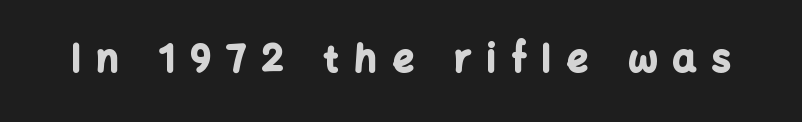
Compared with typical body copy, the letter spacing here is much looser. Classification — sans serif. Every letter is thick-stroked: bold, no question. Has an underline been added? It has not. Designer's note — italics off, roman on.
